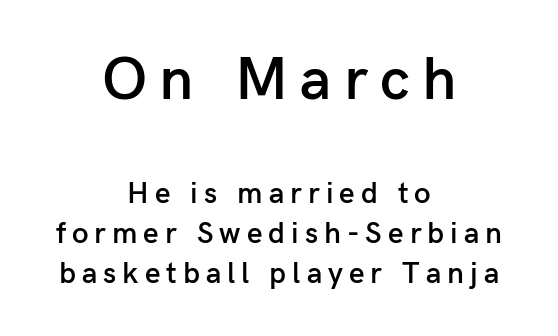
The image shows 61 px semibold sans-serif type, upright; set centered, normal line spacing (1.34x), unusually wide letter spacing (+0.2 em), not underlined; the first (top) block is 2.03x larger; low stroke contrast and a medium x-height.
